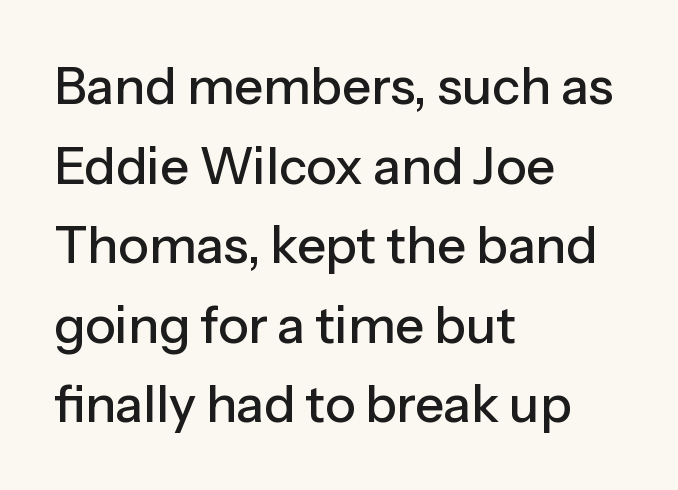
Honestly, the row spacing looks completely unremarkable. The face used here is a sans, in the tradition of grotesques and geometrics. All the whitespace from short lines collects on the right. Varying glyph widths throughout — classic text-font behaviour. Ordinary non-slanted type is in use. Letter spacing: default.
